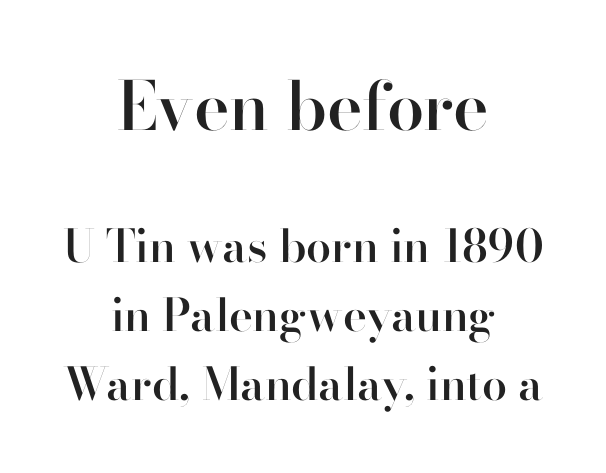
{"serif": "no", "italic": "no", "bold": "semi", "weight": "semibold", "width": "normal", "stroke_contrast": "high", "x_height": "small", "monospaced": "no", "underline": "no", "align": "center", "line_spacing": "normal", "line_spacing_ratio": 1.54, "letter_spacing": "normal", "letter_spacing_em": 0.0, "larger_block": "first", "size_ratio": 1.49, "glyph_px": 67}
